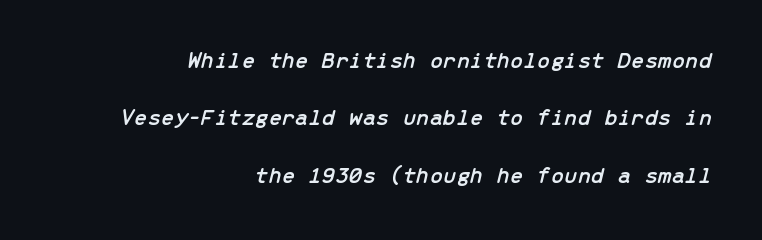
The image shows 24 px text type, italic (leaning right); set right-aligned, loose line spacing (2.39x), normal letter spacing, not underlined.
